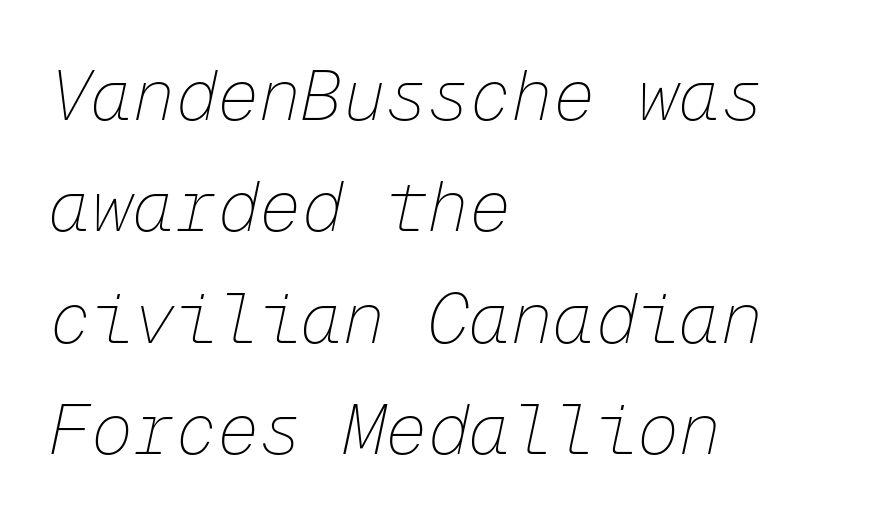
{"italic": "yes", "lean": "right", "slant_degrees": 12, "bold": "no", "weight": "thin", "width": "normal", "stroke_contrast": "low", "x_height": "medium", "monospaced": "yes", "underline": "no", "align": "left", "line_spacing": "normal", "line_spacing_ratio": 1.59, "letter_spacing": "normal", "letter_spacing_em": 0.0, "glyph_px": 70}
